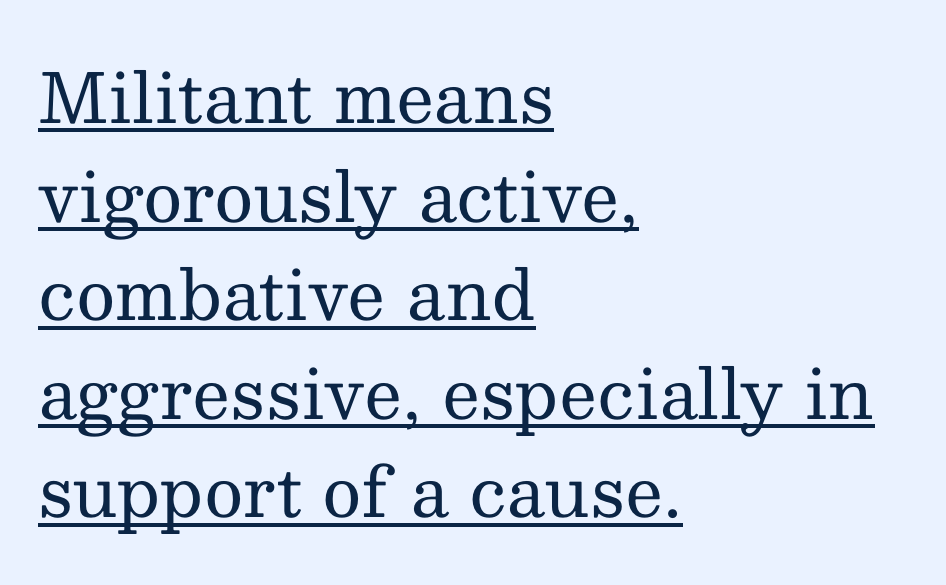
The font family rendered here belongs to the serif group. The typesetter chose a ragged-right arrangement here. These glyphs show unthickened strokes, regular width or finer. A baseline rule has been typeset under these characters. Inter-character spacing is left at the font's built-in metrics.
